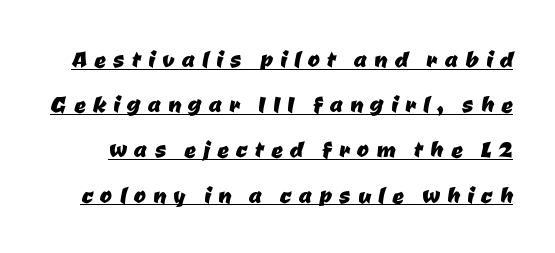
{"serif": "no", "width": "normal", "stroke_contrast": "low", "x_height": "medium", "monospaced": "no", "underline": "yes", "line_spacing": "normal", "line_spacing_ratio": 1.56, "letter_spacing": "wide", "letter_spacing_em": 0.25, "glyph_px": 29}
